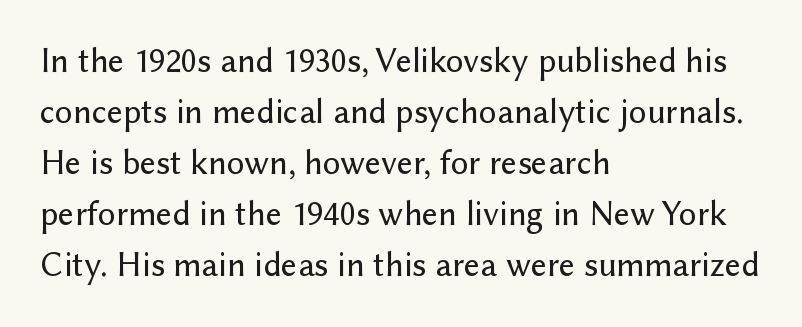
Each row of text sits above clean, open space. Honestly, the row spacing looks completely unremarkable. The rag falls on the right side of this text block. The passage shown is typed in a proportional face where columns would drift.
